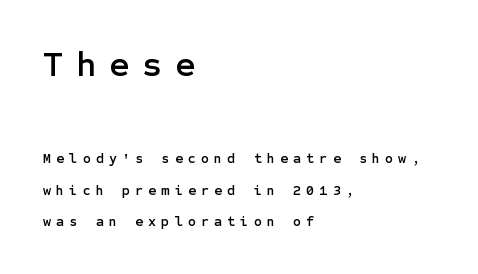
Q: Is the text italic (slanted)? A: No, it is upright.
Q: Is the typeface a serif or a sans-serif typeface? A: Sans-serif.
Q: Is the text underlined? A: No.
Q: How is the paragraph aligned? A: Left-aligned.
Q: Is the spacing between letters normal or unusually wide? A: Unusually wide.
Q: Is the spacing between lines tight, normal or loose? A: Loose.
Q: Which block of text is set in a larger size, the first (top) or the second (bottom)? A: The first (top) one.
Q: Width (condensed, normal, or wide)? A: Normal.
Q: Stroke contrast? A: Low.
Q: x-height? A: Medium.
